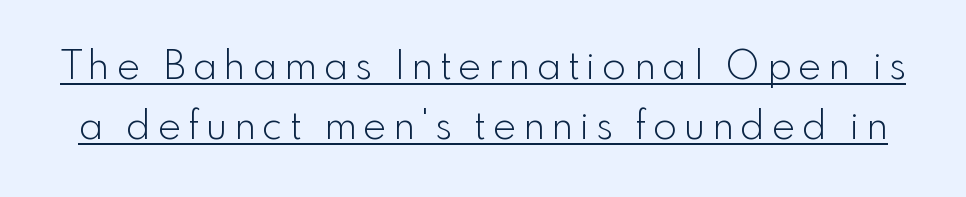
{"serif": "no", "italic": "no", "bold": "no", "weight": "light", "width": "normal", "x_height": "small", "monospaced": "no", "underline": "yes", "line_spacing": "normal", "line_spacing_ratio": 1.53, "glyph_px": 39}
